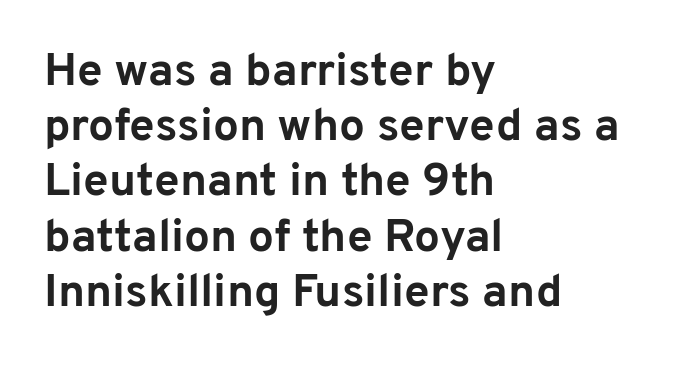
The letters carry no serifs — their stems end cleanly without finishing strokes. Do the characters align in a grid? No, the font is proportional. Glyph-to-glyph distance matches everyday printed text. The area under the type is left untouched. You can tell it's not italic because the verticals are truly vertical.
